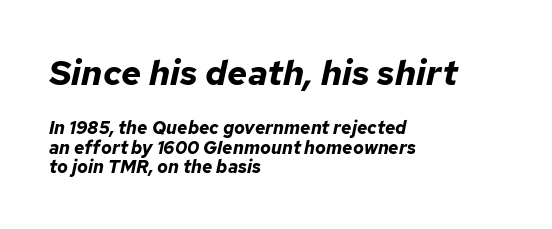
Q: Is the text bold? A: Yes.
Q: Is the text italic (slanted)? A: Yes, it leans right by about 12 degrees.
Q: Is the text underlined? A: No.
Q: How is the paragraph aligned? A: Left-aligned.
Q: Is the spacing between letters normal or unusually wide? A: Normal.
Q: Is the spacing between lines tight, normal or loose? A: Tight.
Q: Which block of text is set in a larger size, the first (top) or the second (bottom)? A: The first (top) one.
Q: Width (condensed, normal, or wide)? A: Normal.
Q: Stroke contrast? A: Low.
Q: x-height? A: Medium.
Q: Monospaced? A: No.
